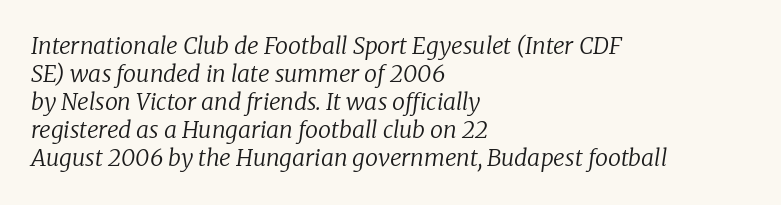
Caption: multi-line text, flush left, ragged right. The cut favours lightness, reaching ordinary text weight at its darkest. Check the space under the baseline: it is left empty. The lettering tilts uniformly, giving the passage an italic look. Characters follow at the spacing the type designer built in.
